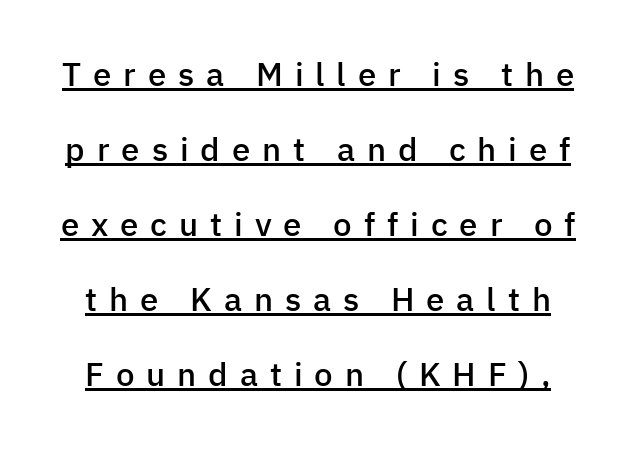
{"serif": "no", "italic": "no", "bold": "semi", "weight": "semibold", "width": "normal", "stroke_contrast": "low", "x_height": "medium", "monospaced": "no", "underline": "yes", "line_spacing": "loose", "line_spacing_ratio": 2.27, "letter_spacing": "wide", "letter_spacing_em": 0.36, "glyph_px": 33}
